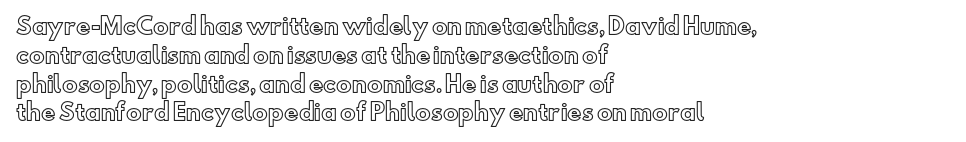
Descender tails drop into unmarked territory. Horizontal alignment here is leftward, the default for most running prose. Does extra space separate the letters? No, they use regular spacing. Upright lettering throughout. Evenly set lines give the paragraph a standard silhouette.
